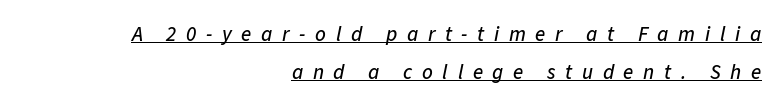
Q: Is the text italic (slanted)? A: Yes, it leans right by about 11 degrees.
Q: Is the text underlined? A: Yes.
Q: How is the paragraph aligned? A: Right-aligned.
Q: Is the spacing between letters normal or unusually wide? A: Unusually wide.
